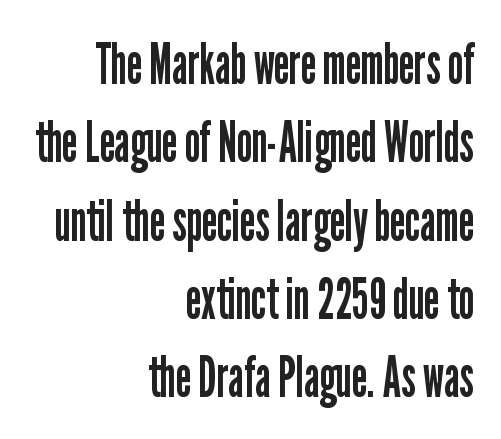
The image shows 58 px regular-weight, condensed sans-serif type, upright; set right-aligned, normal line spacing (1.35x), normal letter spacing, not underlined; low stroke contrast and a medium x-height.
